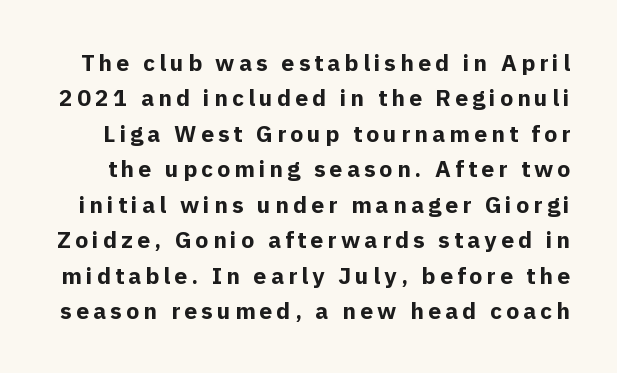
The image shows 23 px bold type, upright; set normal line spacing (1.54x), not underlined.
